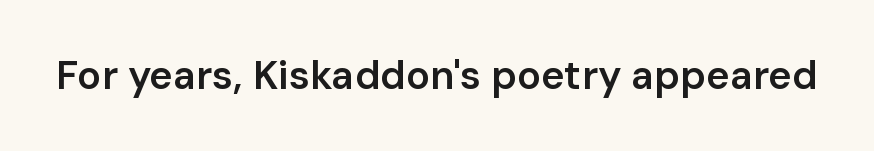
Q: Is the text bold? A: Semi-bold.
Q: Is the text italic (slanted)? A: No, it is upright.
Q: Is the typeface a serif or a sans-serif typeface? A: Sans-serif.
Q: Is the text underlined? A: No.
Q: Is the spacing between letters normal or unusually wide? A: Normal.
Q: Width (condensed, normal, or wide)? A: Normal.
Q: Stroke contrast? A: Low.
Q: x-height? A: Medium.
Q: Monospaced? A: No.
